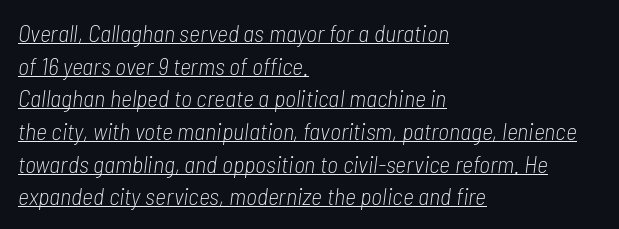
The vertical gap from one line to the next is medium. The cut favours lightness, reaching ordinary text weight at its darkest. Spacing between characters is what you'd get straight out of the box. The typesetter has applied underlining to the passage shown. Every character sits at an angle, as italics do.
